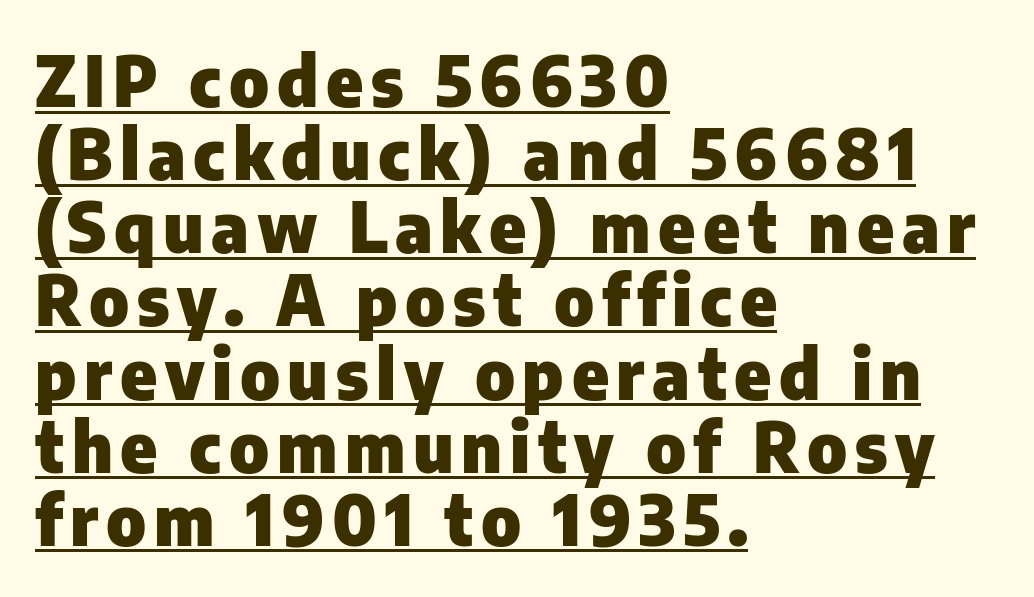
Q: Is the text bold? A: Yes.
Q: Is the text italic (slanted)? A: No, it is upright.
Q: Is the typeface a serif or a sans-serif typeface? A: Sans-serif.
Q: Is the text underlined? A: Yes.
Q: How is the paragraph aligned? A: Left-aligned.
Q: Is the spacing between lines tight, normal or loose? A: Tight.
Q: Width (condensed, normal, or wide)? A: Normal.
Q: Stroke contrast? A: Low.
Q: x-height? A: Medium.
Q: Monospaced? A: No.
